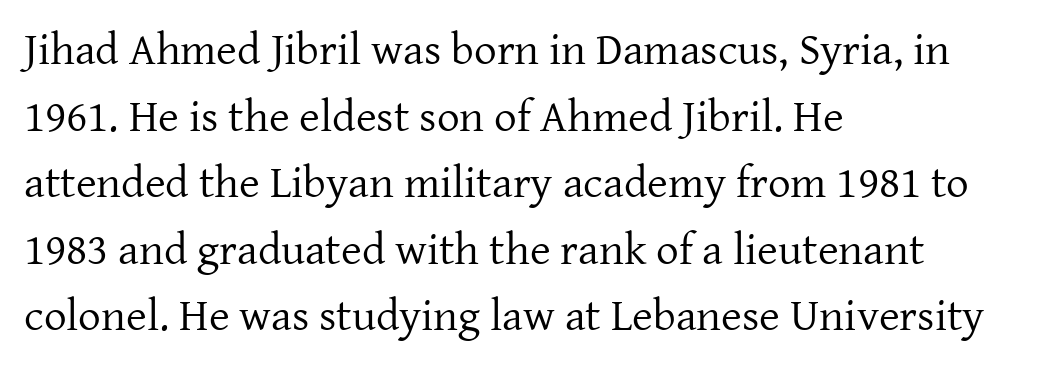
{"serif": "yes", "italic": "no", "bold": "no", "weight": "regular", "width": "normal", "stroke_contrast": "low", "x_height": "medium", "monospaced": "no", "underline": "no", "align": "left", "line_spacing": "normal", "line_spacing_ratio": 1.48, "letter_spacing": "normal", "letter_spacing_em": 0.0, "glyph_px": 45}
